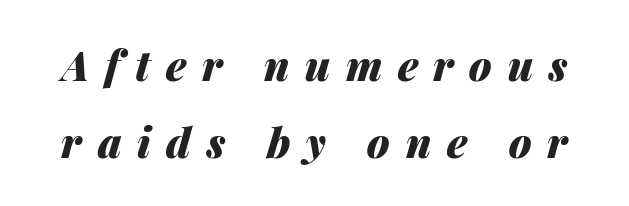
Q: Is the text bold? A: Yes.
Q: Is the text italic (slanted)? A: Yes, it leans right by about 14 degrees.
Q: Is the text underlined? A: No.
Q: Is the spacing between letters normal or unusually wide? A: Unusually wide.
Q: Width (condensed, normal, or wide)? A: Normal.
Q: Stroke contrast? A: Medium.
Q: x-height? A: Medium.
Q: Monospaced? A: No.
